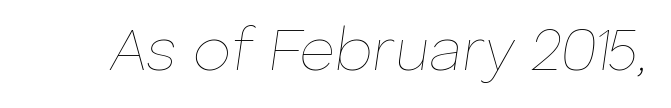
The rendering uses natural spacing where letterforms have individual widths. Letters have the restrained weight of plain body copy at most. Just letters on the line, the space beneath them empty. Italic? Definitely — the glyphs are oblique.
